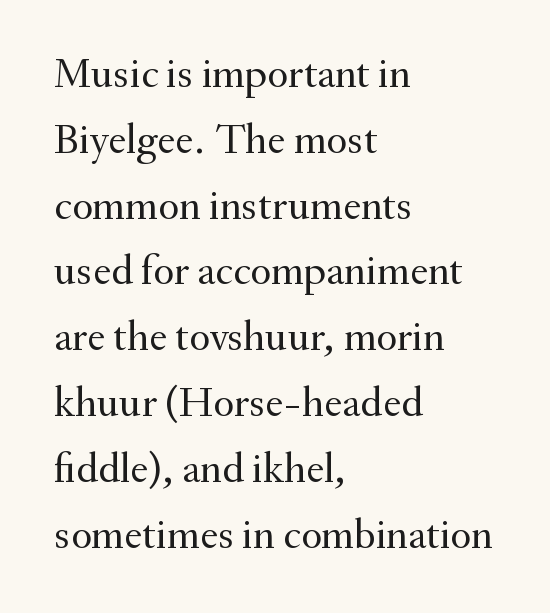
The typeface chosen for these lines features serifs. Varying glyph widths throughout — classic text-font behaviour. Rows of type keep a routine distance in the vertical direction. You can tell it's not italic because the verticals are truly vertical.
